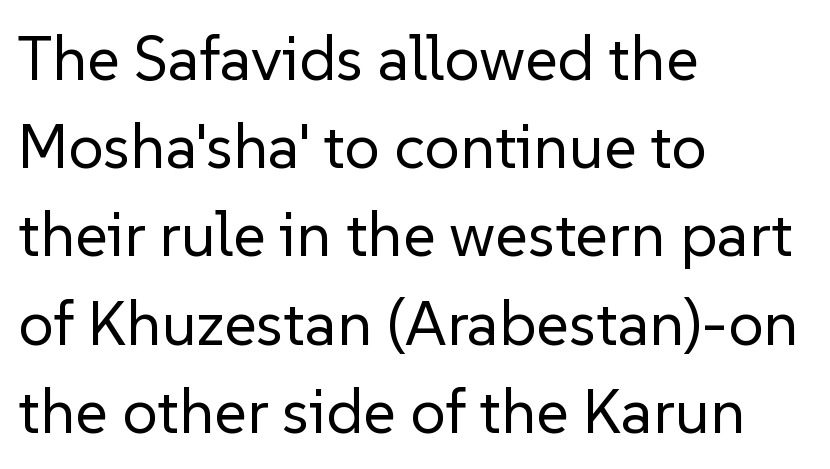
{"serif": "no", "italic": "no", "bold": "no", "weight": "regular", "width": "normal", "stroke_contrast": "low", "x_height": "medium", "monospaced": "no", "underline": "no", "align": "left", "line_spacing": "normal", "line_spacing_ratio": 1.4, "letter_spacing": "normal", "letter_spacing_em": 0.0, "glyph_px": 63}
